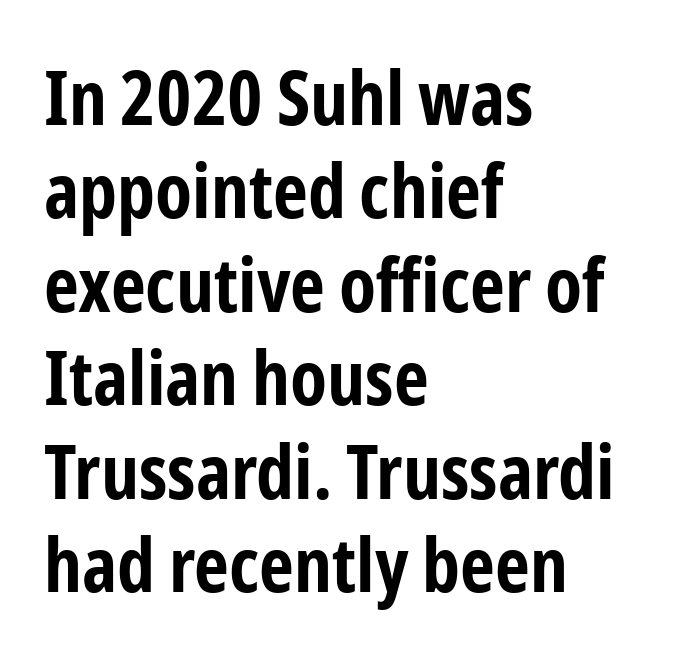
A dark, heavy texture on the line: the type is bold. Proportional: the letters do not fall into vertical columns. Are there feet on the stems? There aren't — it's a sans. Compared with a centered layout, this one pins lines to the left instead. These lines were composed using upright roman letters. Inter-character spacing is left at the font's built-in metrics.
